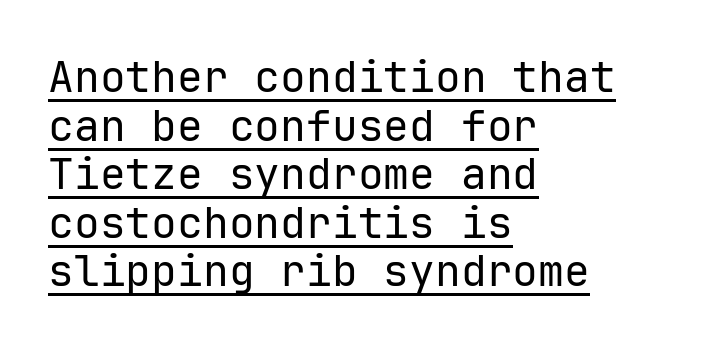
The string is rendered with underlining switched on. This sample uses plain, unmodified letter spacing. Style check: upright. Monospaced: the letters line up in strict vertical columns. Summary of vertical rhythm: compact, with narrow interline spacing. In terms of letterform style, serifs are entirely absent.
